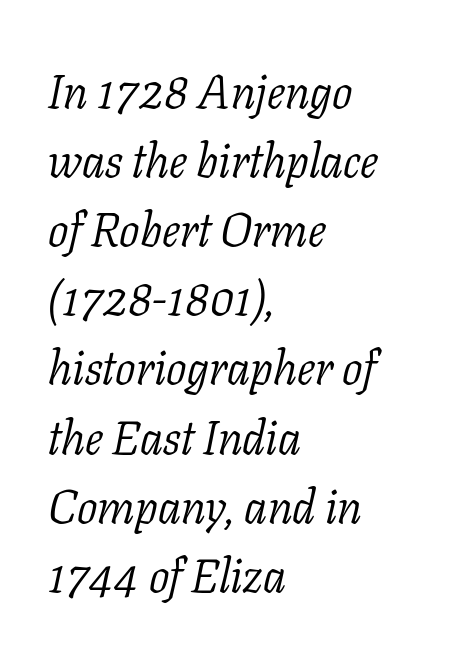
These lines are rendered in a variable-pitch font. This is not heavy type; no bold has been used. Alignment: flush left. Each row of text sits above clean, open space. Is there much room between lines? A standard amount, neither cramped nor airy. An italicized treatment has been applied to the whole sample.
